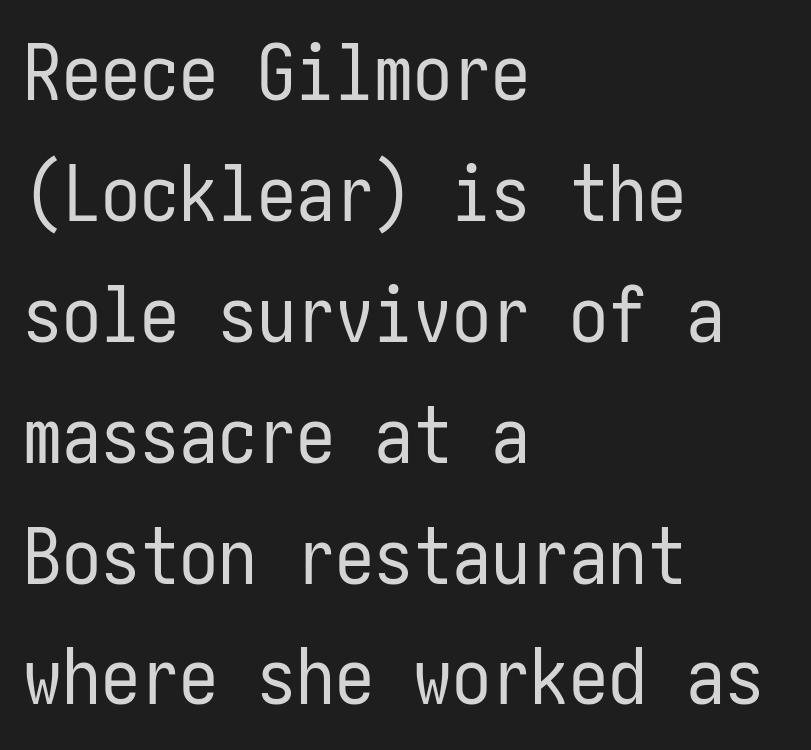
{"serif": "no", "italic": "no", "bold": "no", "weight": "regular", "width": "condensed", "stroke_contrast": "low", "x_height": "medium", "underline": "no", "align": "left", "line_spacing": "normal", "line_spacing_ratio": 1.55, "letter_spacing": "normal", "letter_spacing_em": 0.0, "glyph_px": 78}
